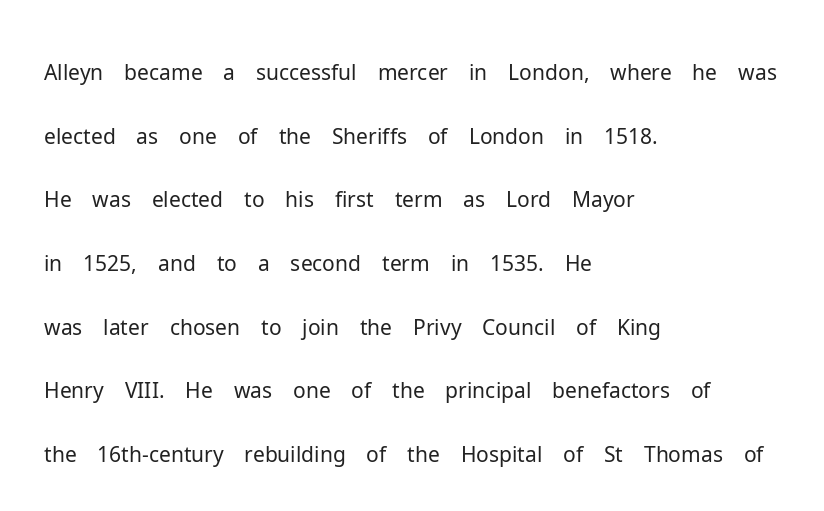
Q: Is the text bold? A: No.
Q: Is the text italic (slanted)? A: No, it is upright.
Q: Is the typeface a serif or a sans-serif typeface? A: Sans-serif.
Q: Is the text underlined? A: No.
Q: How is the paragraph aligned? A: Left-aligned.
Q: Is the spacing between letters normal or unusually wide? A: Normal.
Q: Is the spacing between lines tight, normal or loose? A: Normal.
Q: Width (condensed, normal, or wide)? A: Normal.
Q: Stroke contrast? A: Low.
Q: x-height? A: Medium.
Q: Monospaced? A: No.
